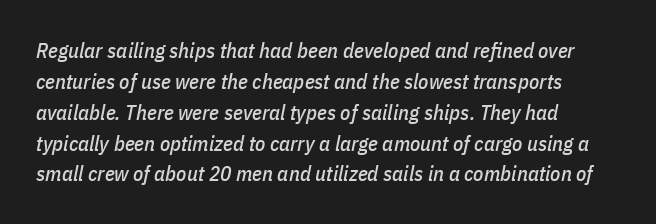
Q: Is the text italic (slanted)? A: Yes, it leans right by about 11 degrees.
Q: Is the text underlined? A: No.
Q: How is the paragraph aligned? A: Left-aligned.
Q: Is the spacing between letters normal or unusually wide? A: Normal.
Q: Is the spacing between lines tight, normal or loose? A: Normal.
